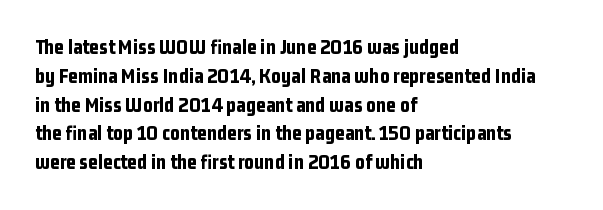
Q: Is the text bold? A: Yes.
Q: Is the text italic (slanted)? A: No, it is upright.
Q: Is the text underlined? A: No.
Q: How is the paragraph aligned? A: Left-aligned.
Q: Is the spacing between letters normal or unusually wide? A: Normal.
Q: Is the spacing between lines tight, normal or loose? A: Normal.
